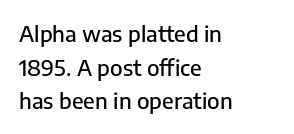
{"italic": "no", "underline": "no", "align": "left", "line_spacing": "normal", "line_spacing_ratio": 1.53, "letter_spacing": "normal", "letter_spacing_em": 0.0, "glyph_px": 22}
